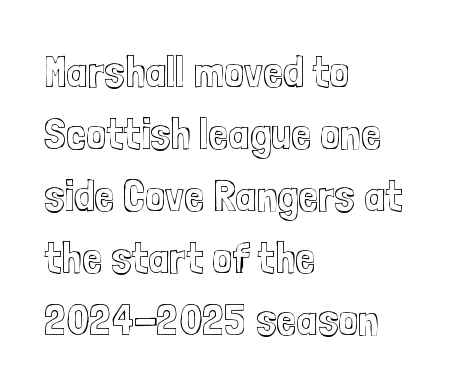
Ordinary non-slanted type is in use. Proportional: the letters do not fall into vertical columns. Compared with a centered layout, this one pins lines to the left instead. Plain, unruled lines of type.
